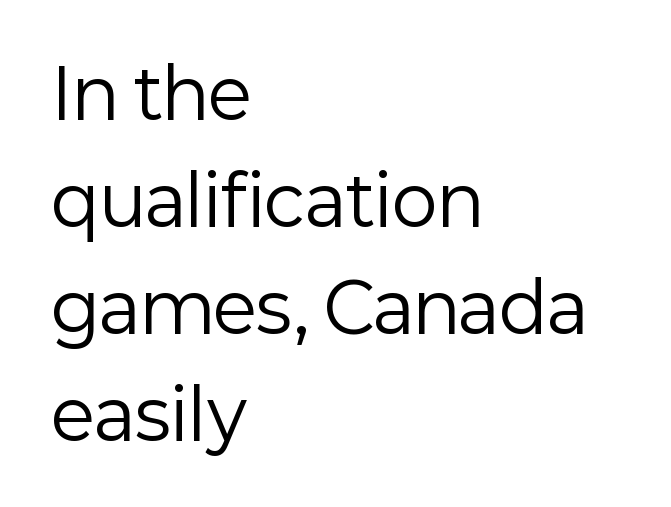
{"serif": "no", "italic": "no", "bold": "no", "weight": "regular", "width": "normal", "stroke_contrast": "low", "x_height": "medium", "monospaced": "no", "underline": "no", "align": "left", "line_spacing": "normal", "line_spacing_ratio": 1.55, "letter_spacing": "normal", "letter_spacing_em": 0.0, "glyph_px": 69}
